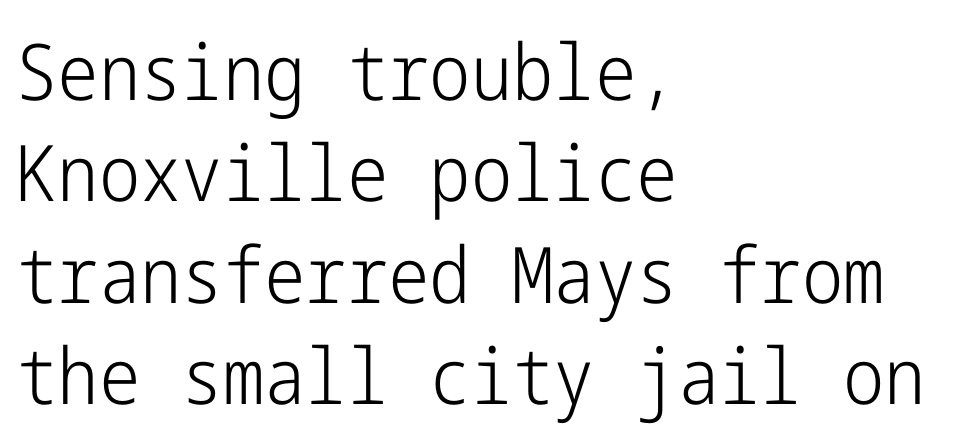
Q: Is the text bold? A: No.
Q: Is the text italic (slanted)? A: No, it is upright.
Q: Is the typeface a serif or a sans-serif typeface? A: Sans-serif.
Q: Is the text underlined? A: No.
Q: How is the paragraph aligned? A: Left-aligned.
Q: Is the spacing between letters normal or unusually wide? A: Normal.
Q: Is the spacing between lines tight, normal or loose? A: Normal.
Q: Width (condensed, normal, or wide)? A: Condensed.
Q: Stroke contrast? A: Low.
Q: x-height? A: Medium.
